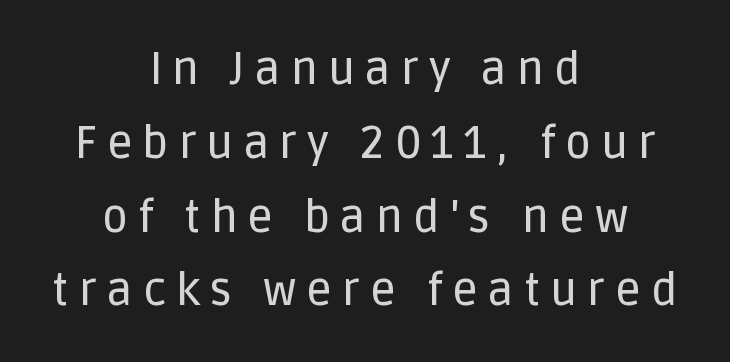
{"serif": "no", "italic": "no", "width": "normal", "stroke_contrast": "low", "x_height": "large", "monospaced": "no", "underline": "no", "align": "center", "line_spacing": "normal", "line_spacing_ratio": 1.64, "letter_spacing": "wide", "letter_spacing_em": 0.22, "glyph_px": 45}
